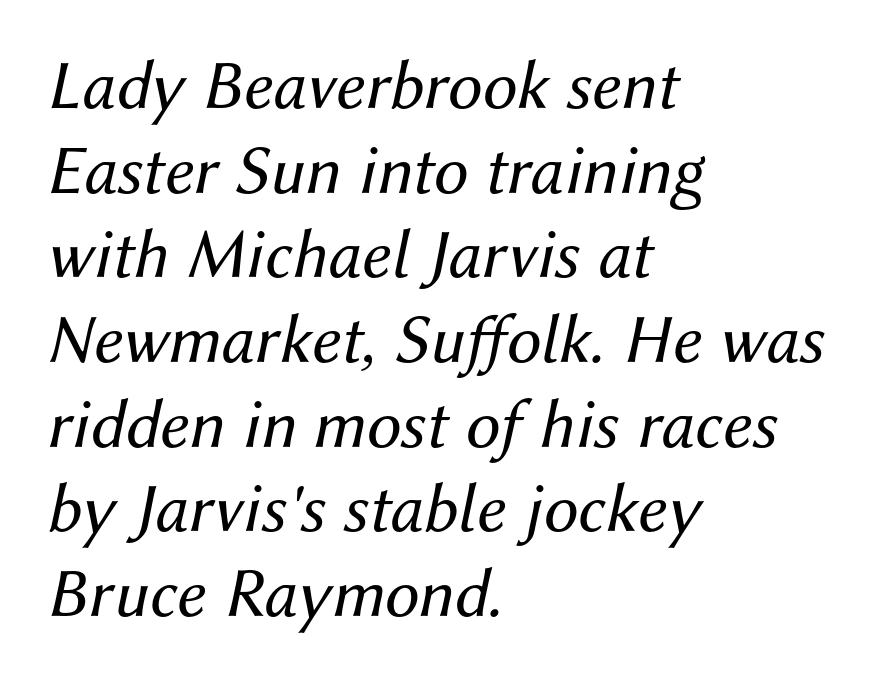
The image shows 70 px regular-weight type, italic (leaning right); set left-aligned, line spacing 1.21x, normal letter spacing, not underlined; medium stroke contrast and a medium x-height.
